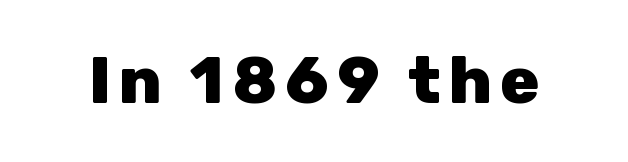
Q: Is the text bold? A: Yes.
Q: Is the text italic (slanted)? A: No, it is upright.
Q: Is the typeface a serif or a sans-serif typeface? A: Sans-serif.
Q: Is the text underlined? A: No.
Q: Width (condensed, normal, or wide)? A: Normal.
Q: Stroke contrast? A: Low.
Q: x-height? A: Medium.
Q: Monospaced? A: No.
